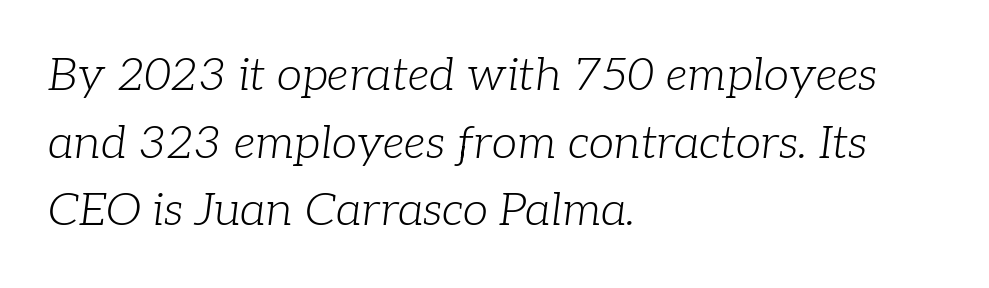
Look at the bottom of the vertical strokes: they flare into serifs here. Baseline-to-baseline distance is the conventional proportion of letter height. Would a proofreader flag this as italicized? Yes. Does extra space separate the letters? No, they use regular spacing.
